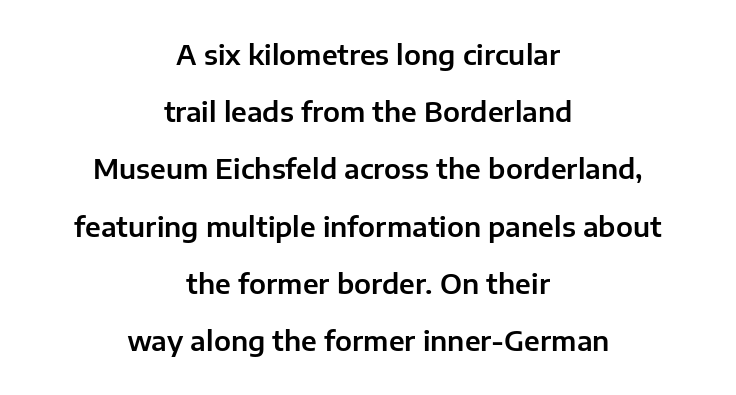
Q: Is the text italic (slanted)? A: No, it is upright.
Q: Is the text underlined? A: No.
Q: How is the paragraph aligned? A: Centered.
Q: Is the spacing between letters normal or unusually wide? A: Normal.
Q: Is the spacing between lines tight, normal or loose? A: Loose.
